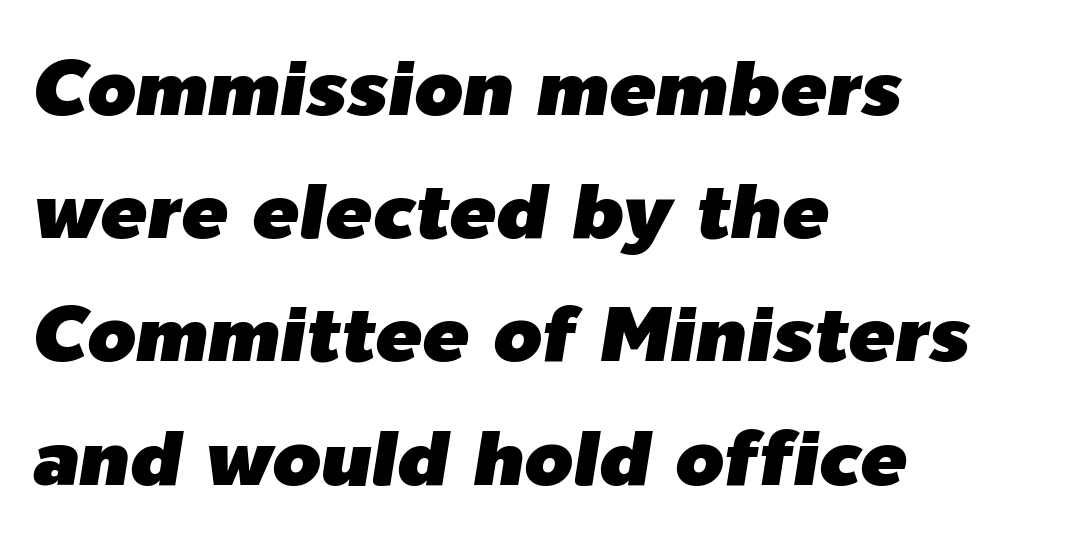
Normally led — the rows are evenly, conventionally spaced. It's the slanting kind of type. The passage shown is typed in a proportional face where columns would drift. Check under the words: just untouched page.
